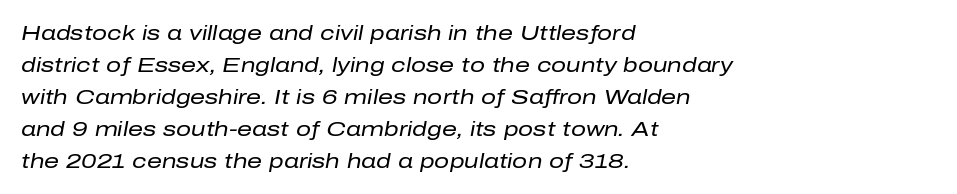
Q: Is the text bold? A: No.
Q: Is the text italic (slanted)? A: Yes, it leans right by about 10 degrees.
Q: Is the text underlined? A: No.
Q: How is the paragraph aligned? A: Left-aligned.
Q: Is the spacing between letters normal or unusually wide? A: Normal.
Q: Is the spacing between lines tight, normal or loose? A: Normal.
